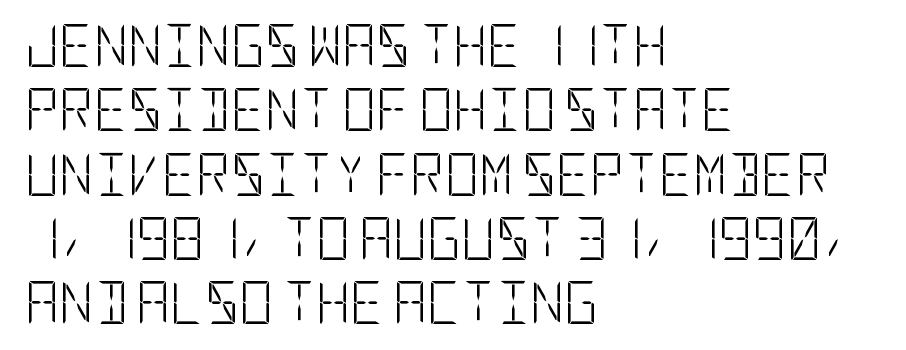
{"serif": "no", "italic": "no", "bold": "no", "weight": "light", "width": "condensed", "stroke_contrast": "low", "x_height": "large", "underline": "no", "align": "left", "line_spacing": "normal", "line_spacing_ratio": 1.53, "letter_spacing": "normal", "letter_spacing_em": 0.0, "glyph_px": 42}
